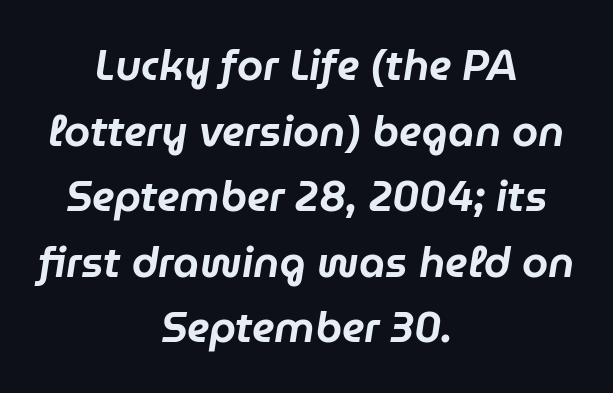
{"italic": "yes", "lean": "right", "slant_degrees": 9, "width": "normal", "stroke_contrast": "low", "x_height": "medium", "monospaced": "no", "underline": "no", "align": "center", "line_spacing": "normal", "line_spacing_ratio": 1.56, "letter_spacing": "normal", "letter_spacing_em": 0.0, "glyph_px": 42}
